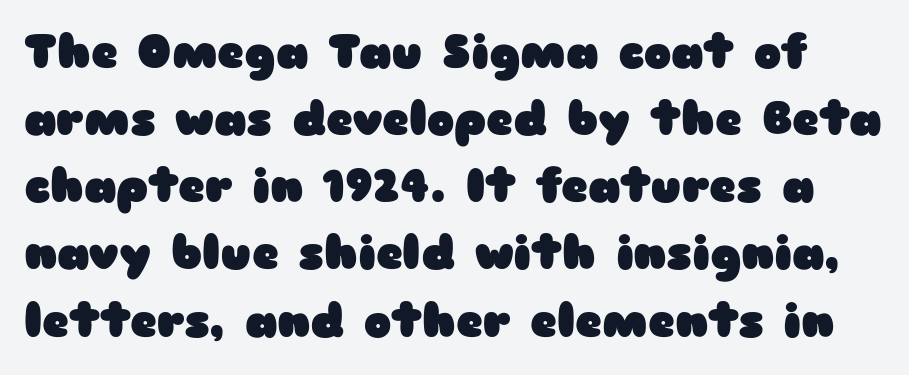
{"serif": "no", "italic": "no", "bold": "yes", "weight": "heavy", "width": "wide", "stroke_contrast": "low", "x_height": "medium", "monospaced": "no", "underline": "no", "line_spacing": "normal", "line_spacing_ratio": 1.46, "letter_spacing": "normal", "letter_spacing_em": 0.0, "glyph_px": 46}
